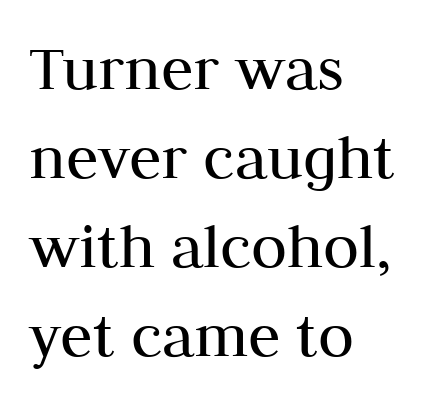
Q: Is the text bold? A: No.
Q: Is the text italic (slanted)? A: No, it is upright.
Q: Is the typeface a serif or a sans-serif typeface? A: Serif.
Q: Is the text underlined? A: No.
Q: How is the paragraph aligned? A: Left-aligned.
Q: Is the spacing between letters normal or unusually wide? A: Normal.
Q: Is the spacing between lines tight, normal or loose? A: Normal.
Q: Width (condensed, normal, or wide)? A: Normal.
Q: Stroke contrast? A: Medium.
Q: x-height? A: Medium.
Q: Monospaced? A: No.
